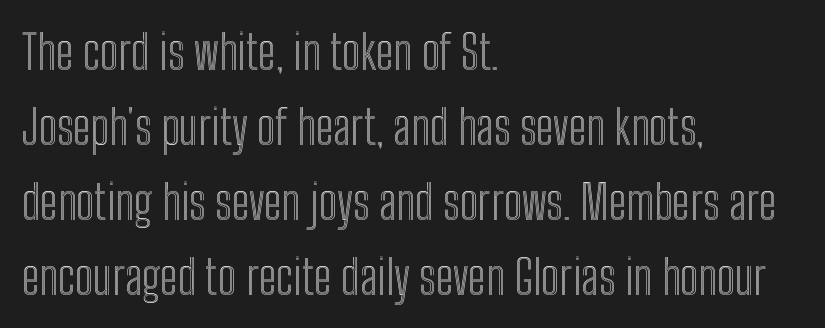
Type without underlining. Think of a printed novel: that variable character pitch is what you see here. The typesetter chose a ragged-right arrangement here. Compared with typical body copy, the letter spacing here is the same.
